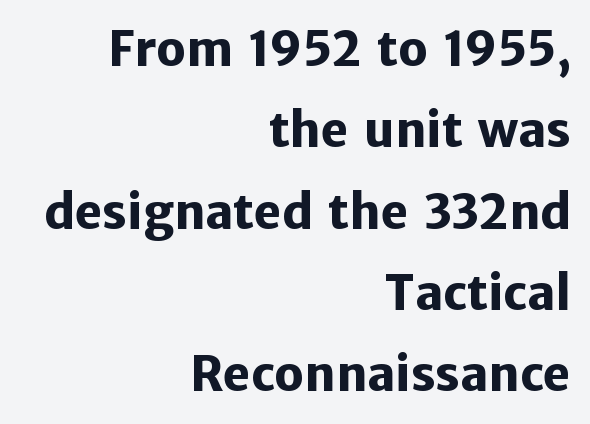
The font family rendered here belongs to the sans-serif group. Each word holds together tightly as a unit, with standard inter-letter gaps. The letters advance in unequal steps, a hallmark of proportional type. A bare baseline throughout the passage. Every stem runs plumb, perpendicular to the baseline.
